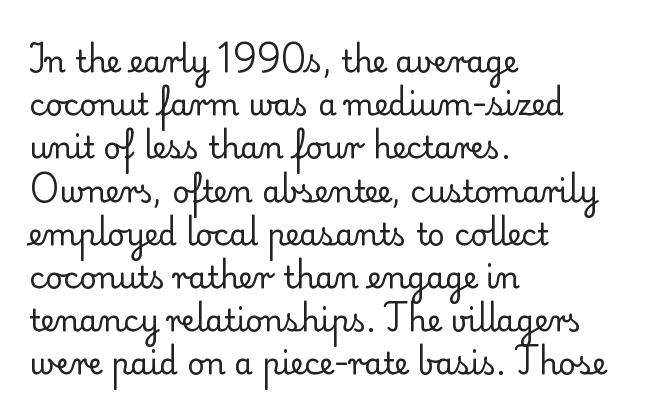
The compositor pushed each line to the left boundary. The passage shown stacks its lines at a standard gap. This reads as an unemphasized weight, regular at the heaviest. Characters follow at the spacing the type designer built in.
